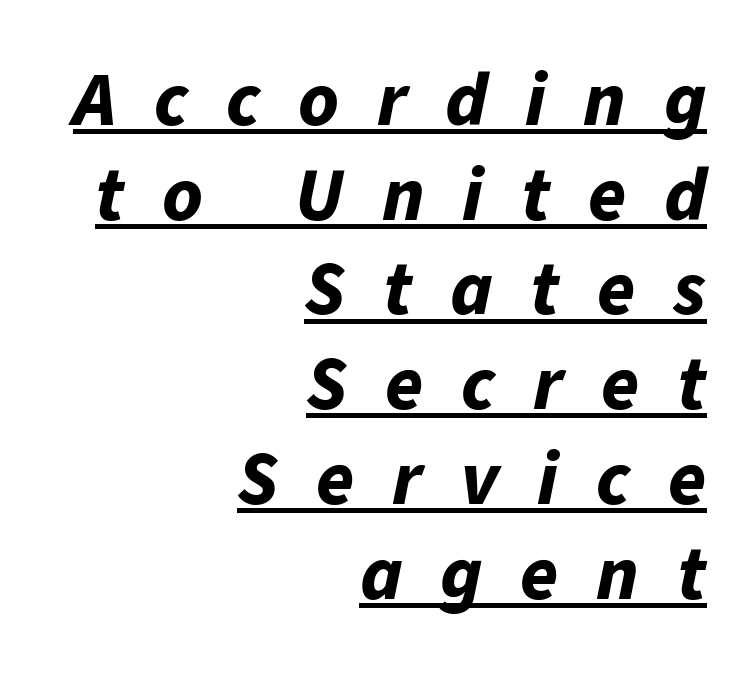
The image shows 77 px bold type, italic (leaning right); set right-aligned, line spacing 1.23x, unusually wide letter spacing (+0.49 em), underlined; low stroke contrast and a medium x-height.
